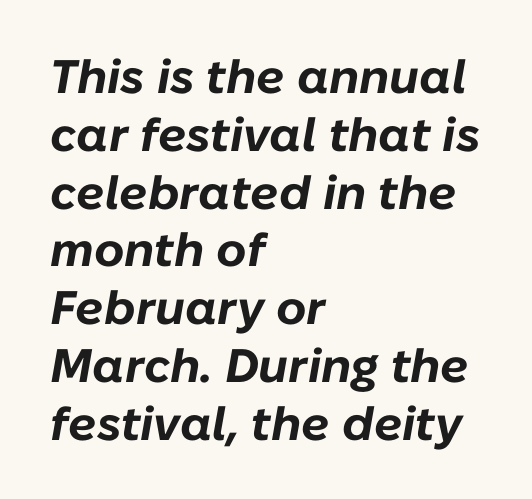
The image shows 47 px bold type, italic (leaning right); set left-aligned, line spacing 1.23x, normal letter spacing, not underlined; low stroke contrast and a medium x-height.
